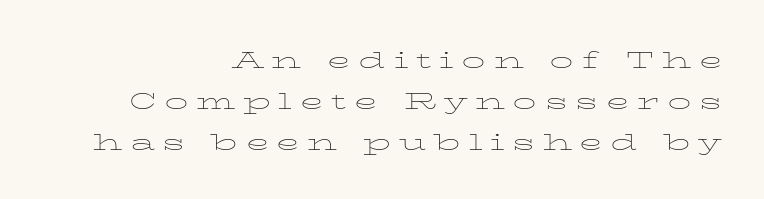
Tracking here is generous; glyphs stand well apart from one another. Right-aligned paragraph, ragged on the left. Vertical spacing — default. Upright lettering throughout. Summary of weight: not heavy and not bold. Rule under the text: the space is simply empty.
